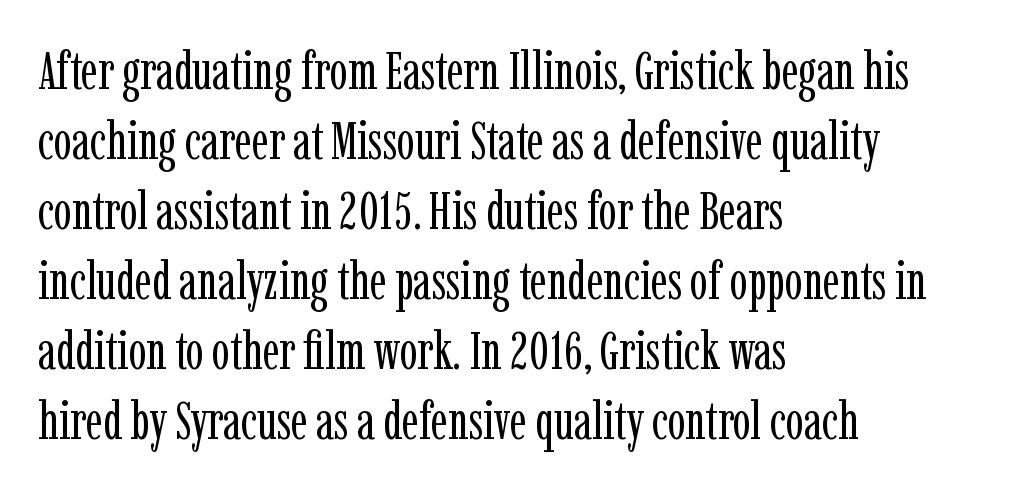
Q: Is the text bold? A: No.
Q: Is the text italic (slanted)? A: No, it is upright.
Q: Is the typeface a serif or a sans-serif typeface? A: Serif.
Q: Is the text underlined? A: No.
Q: How is the paragraph aligned? A: Left-aligned.
Q: Is the spacing between letters normal or unusually wide? A: Normal.
Q: Is the spacing between lines tight, normal or loose? A: Normal.
Q: Width (condensed, normal, or wide)? A: Condensed.
Q: Stroke contrast? A: Low.
Q: x-height? A: Medium.
Q: Monospaced? A: No.
